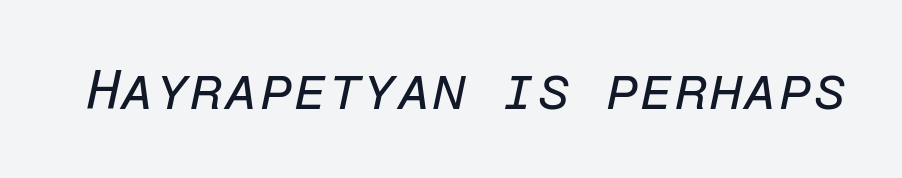
The image shows 56 px regular-weight type, italic (leaning right), monospaced; set normal letter spacing, not underlined; low stroke contrast and a medium x-height.
